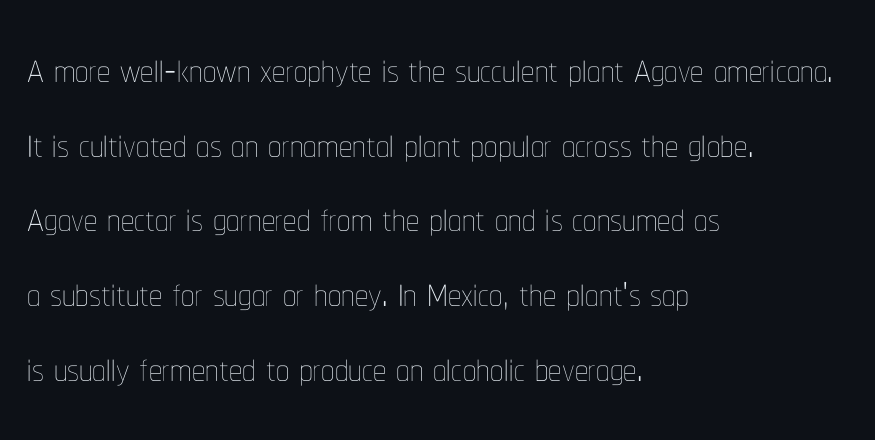
The letters look calm and open, with moderate or lighter stems. Which margin do the lines hug? The left one — the right edge is uneven. Quick note: interline space is typical. You can tell it's not italic because the verticals are truly vertical. A typesetter would call this zero additional tracking.
